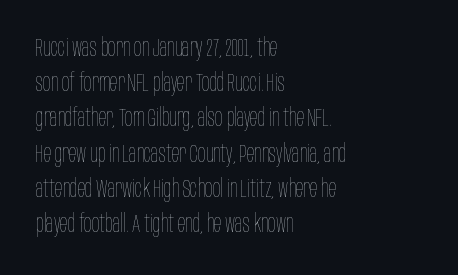
The image shows 25 px text type, upright; set left-aligned, normal line spacing (1.41x), normal letter spacing, not underlined.
